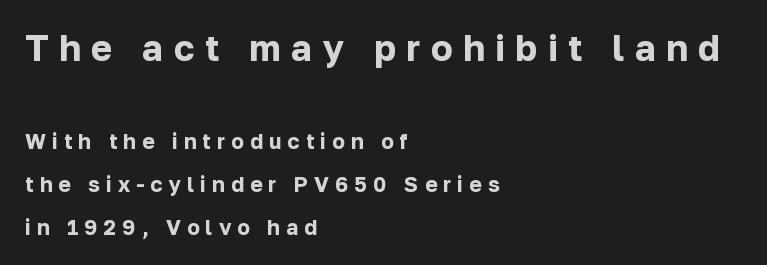
{"serif": "no", "italic": "no", "bold": "yes", "weight": "bold", "width": "normal", "stroke_contrast": "low", "x_height": "medium", "monospaced": "no", "underline": "no", "align": "left", "line_spacing": "loose", "line_spacing_ratio": 2.05, "letter_spacing": "wide", "letter_spacing_em": 0.29, "larger_block": "first", "size_ratio": 1.71, "glyph_px": 36}
